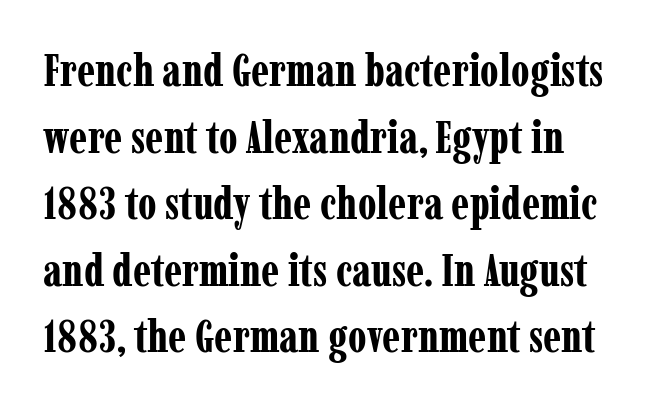
The image shows 45 px bold, condensed serif type, upright; set normal line spacing (1.48x), normal letter spacing, not underlined; low stroke contrast and a medium x-height.
